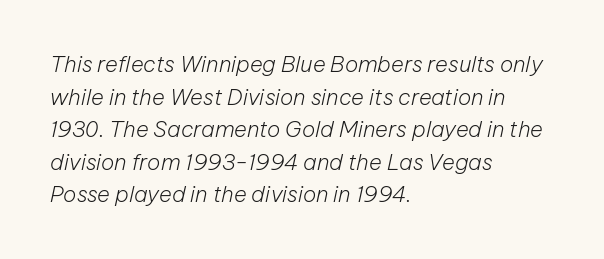
The image shows 22 px text type, italic (leaning right); set left-aligned, normal line spacing (1.48x), normal letter spacing, not underlined.
